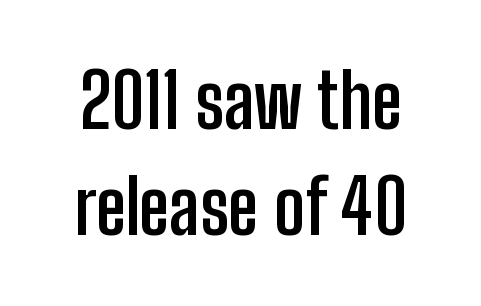
Q: Is the text bold? A: Yes.
Q: Is the text italic (slanted)? A: No, it is upright.
Q: Is the typeface a serif or a sans-serif typeface? A: Sans-serif.
Q: Is the text underlined? A: No.
Q: Is the spacing between letters normal or unusually wide? A: Normal.
Q: Is the spacing between lines tight, normal or loose? A: Normal.
Q: Width (condensed, normal, or wide)? A: Condensed.
Q: Stroke contrast? A: Low.
Q: x-height? A: Medium.
Q: Monospaced? A: No.
